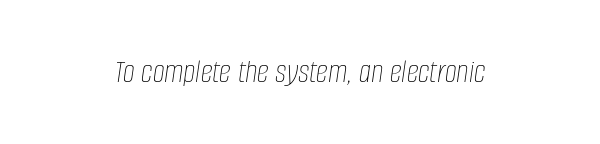
{"italic": "yes", "lean": "right", "slant_degrees": 8, "bold": "no", "weight": "thin", "width": "condensed", "stroke_contrast": "low", "x_height": "large", "monospaced": "no", "underline": "no", "align": "center", "letter_spacing": "normal", "letter_spacing_em": 0.0, "glyph_px": 34}
